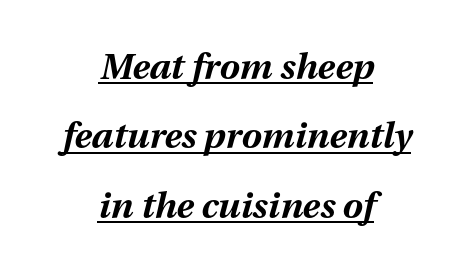
{"italic": "yes", "lean": "right", "slant_degrees": 13, "bold": "yes", "weight": "bold", "width": "normal", "stroke_contrast": "medium", "x_height": "medium", "monospaced": "no", "underline": "yes", "align": "center", "line_spacing": "loose", "line_spacing_ratio": 1.93, "letter_spacing": "normal", "letter_spacing_em": 0.0, "glyph_px": 36}
